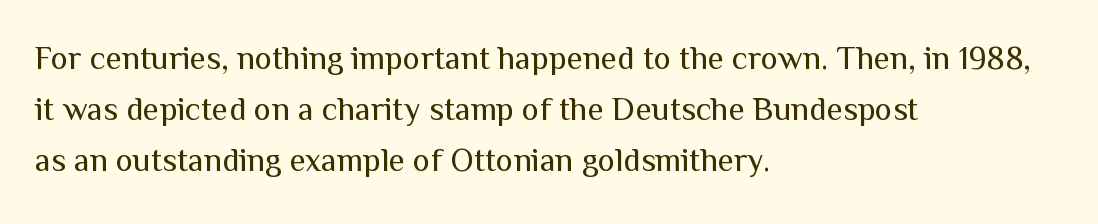
Q: Is the text bold? A: No.
Q: Is the text italic (slanted)? A: No, it is upright.
Q: Is the typeface a serif or a sans-serif typeface? A: Sans-serif.
Q: Is the text underlined? A: No.
Q: How is the paragraph aligned? A: Left-aligned.
Q: Is the spacing between letters normal or unusually wide? A: Normal.
Q: Is the spacing between lines tight, normal or loose? A: Normal.
Q: Width (condensed, normal, or wide)? A: Normal.
Q: Stroke contrast? A: Medium.
Q: x-height? A: Medium.
Q: Monospaced? A: No.
